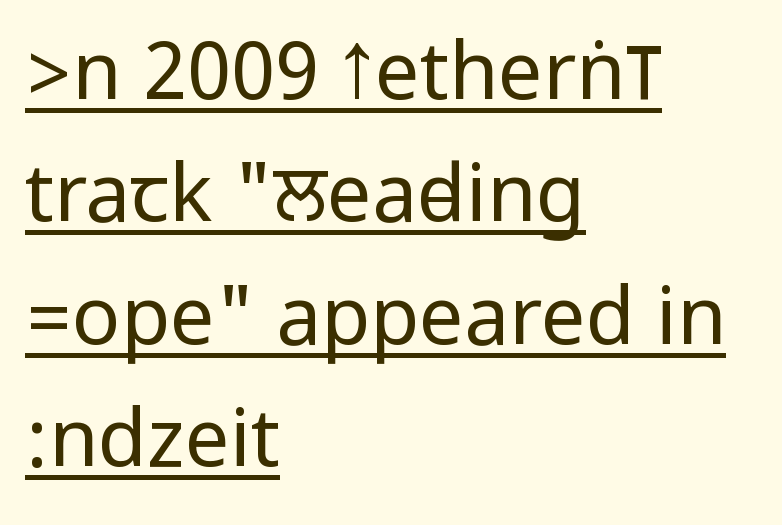
{"serif": "no", "italic": "no", "bold": "no", "weight": "regular", "width": "condensed", "stroke_contrast": "low", "underline": "yes", "align": "left", "line_spacing": "normal", "line_spacing_ratio": 1.53, "letter_spacing": "normal", "letter_spacing_em": 0.0, "glyph_px": 80}
